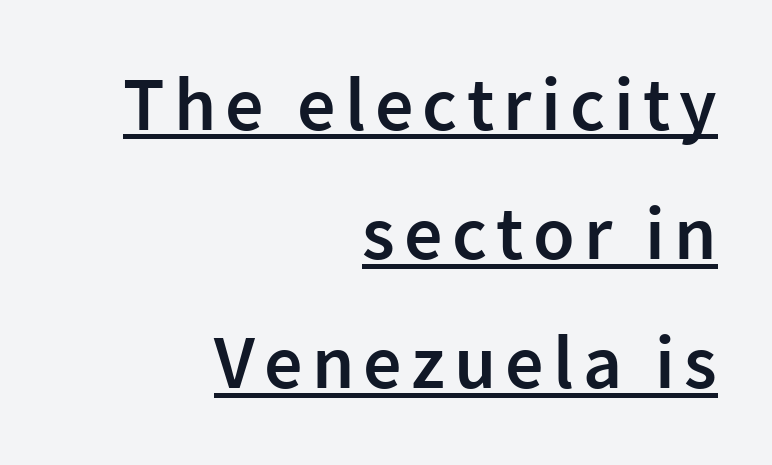
The image shows 76 px semibold sans-serif type, upright; set right-aligned, normal line spacing (1.7x), underlined; low stroke contrast and a medium x-height.
